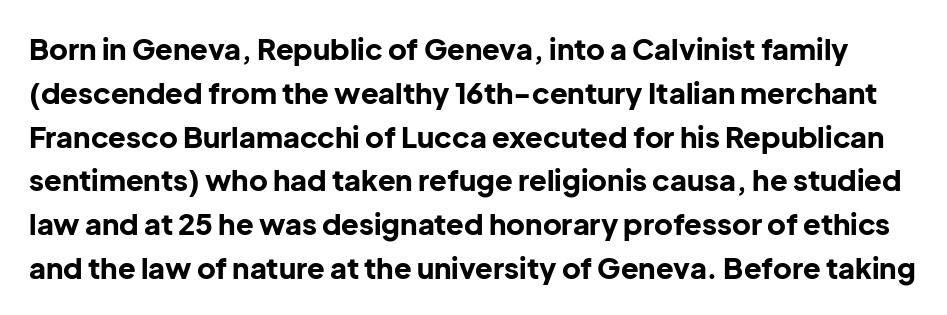
{"serif": "no", "italic": "no", "bold": "yes", "weight": "bold", "width": "normal", "stroke_contrast": "low", "x_height": "medium", "monospaced": "no", "underline": "no", "line_spacing": "normal", "line_spacing_ratio": 1.51, "letter_spacing": "normal", "letter_spacing_em": 0.0, "glyph_px": 29}
